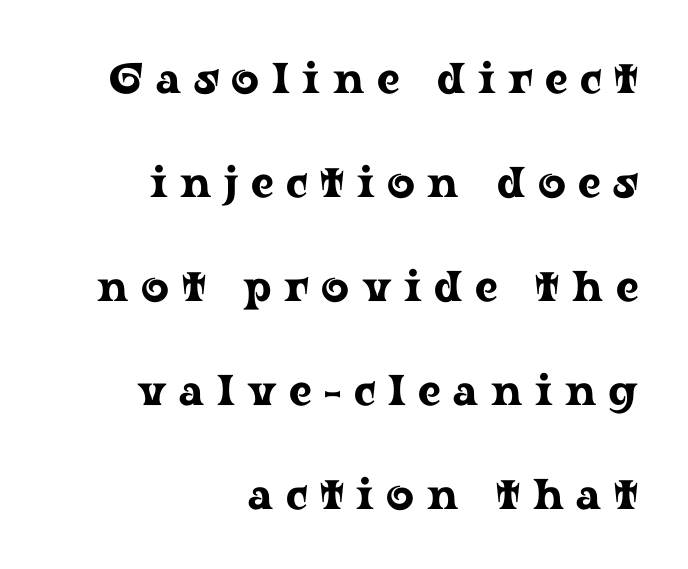
Q: Is the text italic (slanted)? A: No, it is upright.
Q: Is the typeface a serif or a sans-serif typeface? A: Serif.
Q: Is the text underlined? A: No.
Q: How is the paragraph aligned? A: Right-aligned.
Q: Is the spacing between letters normal or unusually wide? A: Unusually wide.
Q: Is the spacing between lines tight, normal or loose? A: Loose.
Q: Width (condensed, normal, or wide)? A: Wide.
Q: Stroke contrast? A: Low.
Q: x-height? A: Medium.
Q: Monospaced? A: No.
